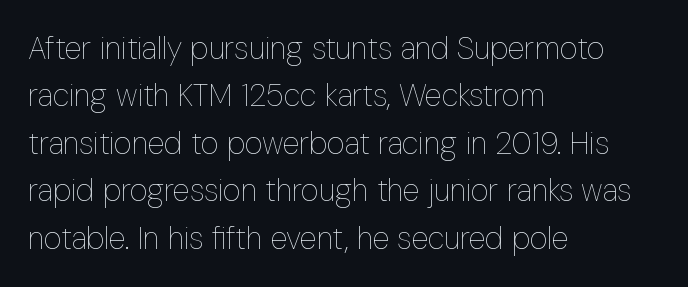
Q: Is the text bold? A: No.
Q: Is the text italic (slanted)? A: No, it is upright.
Q: Is the text underlined? A: No.
Q: How is the paragraph aligned? A: Left-aligned.
Q: Is the spacing between letters normal or unusually wide? A: Normal.
Q: Is the spacing between lines tight, normal or loose? A: Normal.
Q: Width (condensed, normal, or wide)? A: Condensed.
Q: Stroke contrast? A: Low.
Q: x-height? A: Medium.
Q: Monospaced? A: No.
